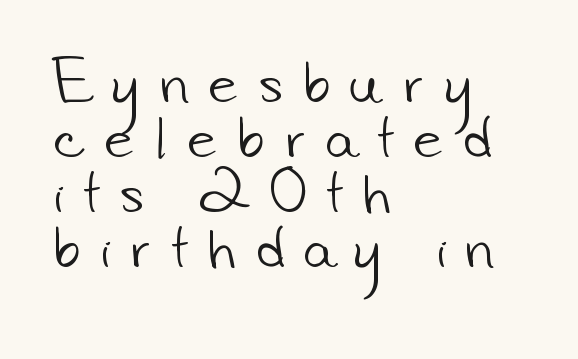
Anything drawn beneath the words? Only blank space. You can tell from the bare stems that sans-serif type was used. These lines stack with their left ends in a neat column. This rendering widens character spacing well past its baseline value. Bold? No — there's no thickening of the strokes.
